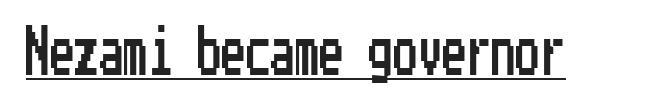
{"serif": "no", "italic": "no", "width": "condensed", "stroke_contrast": "low", "x_height": "medium", "underline": "yes", "letter_spacing": "normal", "letter_spacing_em": 0.0, "glyph_px": 49}
